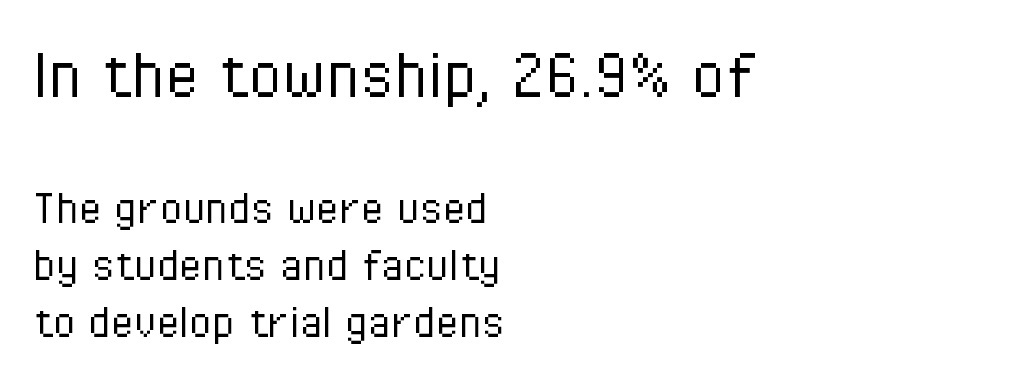
Q: Is the text bold? A: No.
Q: Is the text italic (slanted)? A: No, it is upright.
Q: Is the typeface a serif or a sans-serif typeface? A: Sans-serif.
Q: Is the text underlined? A: No.
Q: How is the paragraph aligned? A: Left-aligned.
Q: Is the spacing between letters normal or unusually wide? A: Normal.
Q: Is the spacing between lines tight, normal or loose? A: Tight.
Q: Which block of text is set in a larger size, the first (top) or the second (bottom)? A: The first (top) one.
Q: Width (condensed, normal, or wide)? A: Condensed.
Q: Stroke contrast? A: Low.
Q: x-height? A: Medium.
Q: Monospaced? A: No.
